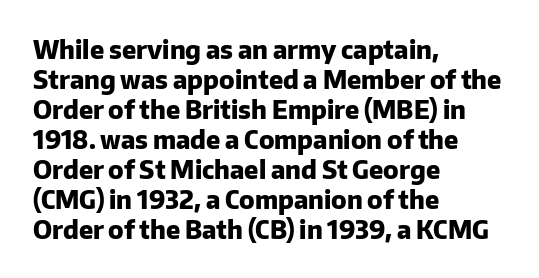
Default kerning and tracking; the words read as compact shapes. The letters stand upright; this is a roman face. Pretty heavy lettering here — definitely bold. The words here are not underlined.
